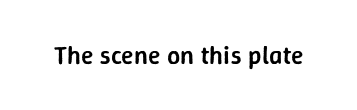
The image shows 26 px text type, upright; set normal letter spacing, not underlined.
